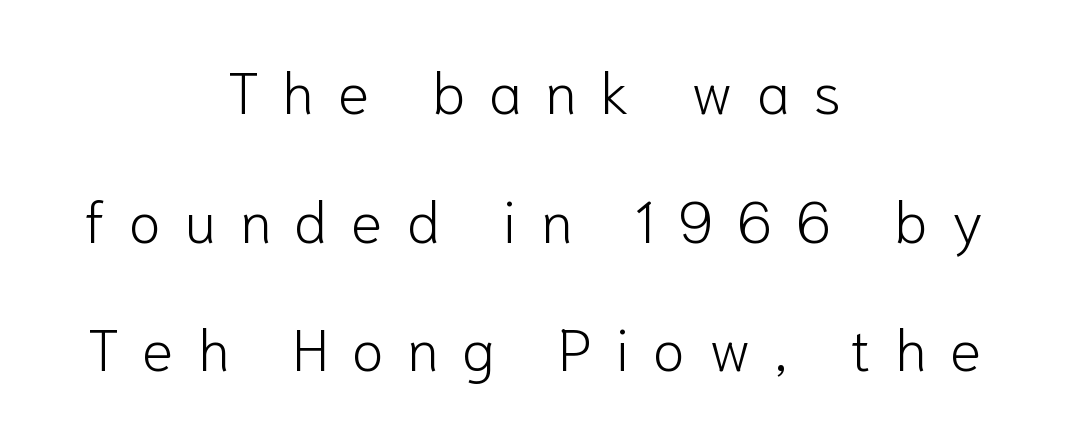
{"serif": "no", "italic": "no", "bold": "no", "weight": "light", "width": "normal", "stroke_contrast": "low", "x_height": "medium", "monospaced": "no", "underline": "no", "align": "center", "line_spacing": "loose", "line_spacing_ratio": 2.18, "letter_spacing": "wide", "letter_spacing_em": 0.4, "glyph_px": 59}
